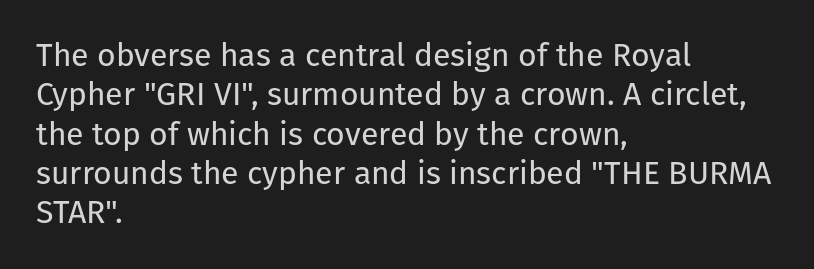
{"serif": "no", "italic": "no", "bold": "no", "weight": "regular", "width": "normal", "stroke_contrast": "low", "x_height": "medium", "monospaced": "no", "underline": "no", "align": "left", "line_spacing_ratio": 1.23, "letter_spacing": "normal", "letter_spacing_em": 0.0, "glyph_px": 32}
